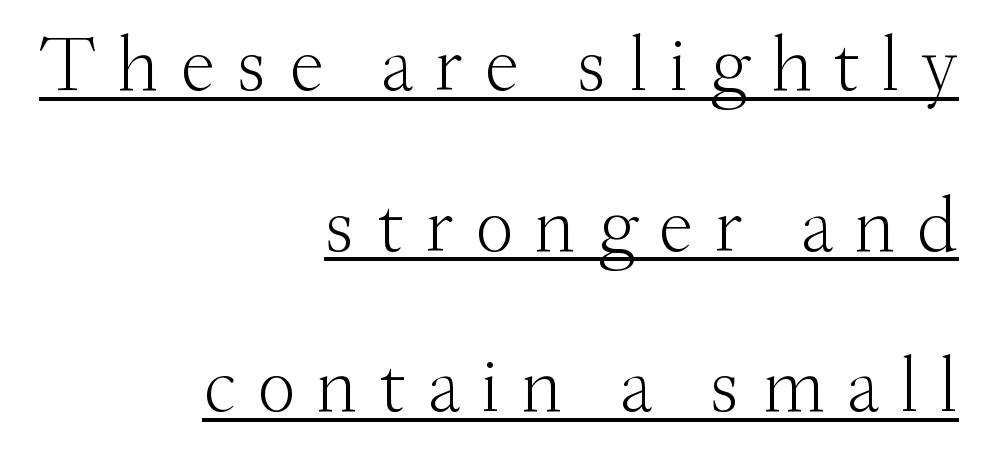
Q: Is the text bold? A: No.
Q: Is the text italic (slanted)? A: No, it is upright.
Q: Is the typeface a serif or a sans-serif typeface? A: Serif.
Q: Is the text underlined? A: Yes.
Q: How is the paragraph aligned? A: Right-aligned.
Q: Is the spacing between letters normal or unusually wide? A: Unusually wide.
Q: Is the spacing between lines tight, normal or loose? A: Loose.
Q: Width (condensed, normal, or wide)? A: Normal.
Q: Stroke contrast? A: Medium.
Q: x-height? A: Small.
Q: Monospaced? A: No.
